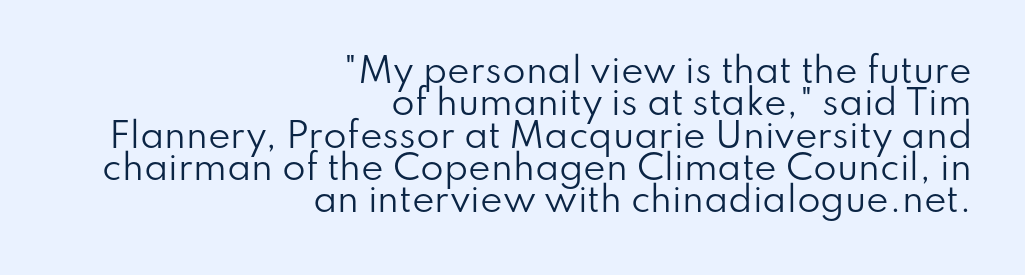
The image shows 34 px regular-weight sans-serif type, upright; set right-aligned, tight line spacing (0.95x), normal letter spacing, not underlined; low stroke contrast and a small x-height.
